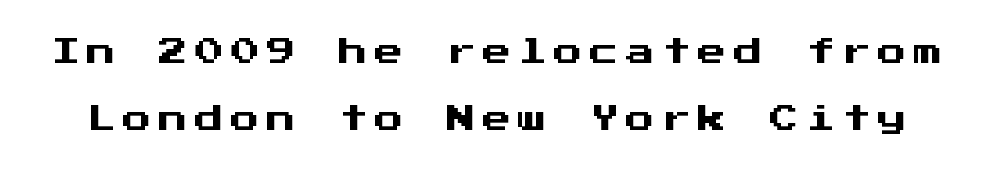
{"serif": "no", "italic": "no", "width": "normal", "stroke_contrast": "medium", "x_height": "medium", "monospaced": "yes", "underline": "no", "line_spacing": "loose", "line_spacing_ratio": 2.3, "letter_spacing": "wide", "letter_spacing_em": 0.24, "glyph_px": 29}
